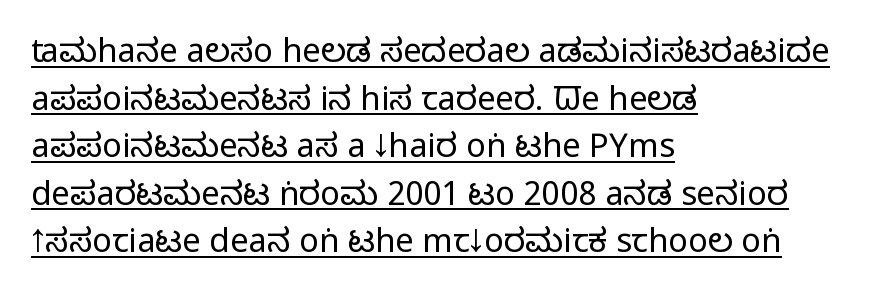
{"serif": "no", "italic": "no", "bold": "no", "weight": "regular", "width": "condensed", "stroke_contrast": "low", "x_height": "large", "monospaced": "no", "underline": "yes", "align": "left", "line_spacing": "normal", "line_spacing_ratio": 1.44, "letter_spacing": "normal", "letter_spacing_em": 0.0, "glyph_px": 33}
